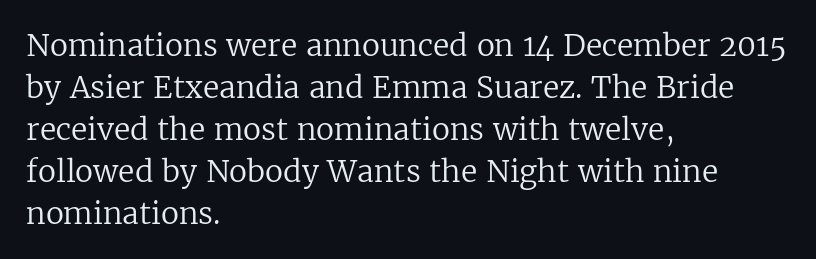
The leading is moderate, giving the passage an even texture. Varying glyph widths throughout — classic text-font behaviour. The string is rendered with underlining switched off. Serif or sans? Serif — the stroke terminals have little feet. Casual observation: everything's shoved over to the left.
